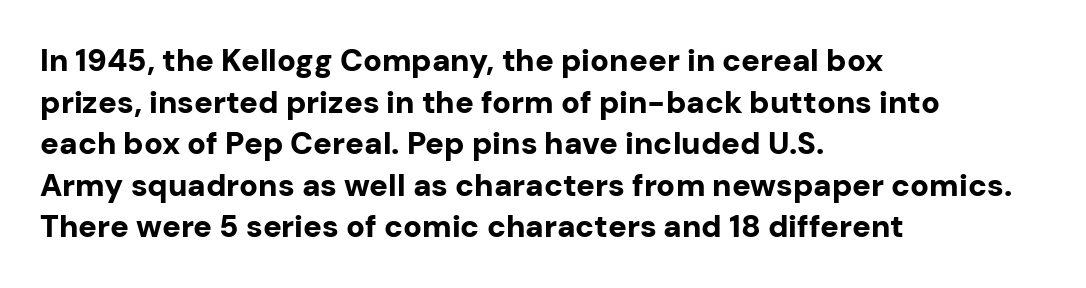
The passage shown is typed in a proportional face where columns would drift. No italicization has been applied; the sample stays upright. The passage shown is typeset with a sans-serif family. Underlining? Definitely not there. Heavy, bold letterforms. Left-aligned paragraph, ragged on the right.
